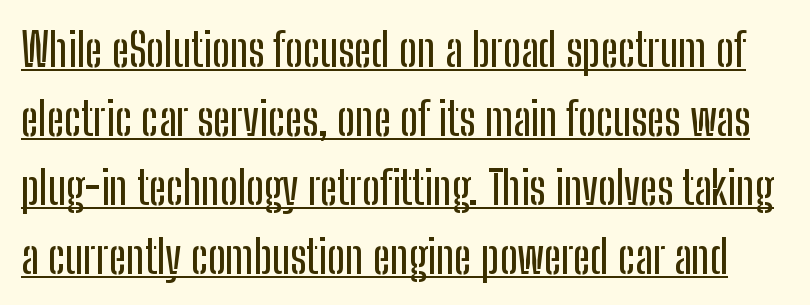
Q: Is the text italic (slanted)? A: No, it is upright.
Q: Is the typeface a serif or a sans-serif typeface? A: Sans-serif.
Q: Is the text underlined? A: Yes.
Q: Is the spacing between letters normal or unusually wide? A: Normal.
Q: Is the spacing between lines tight, normal or loose? A: Normal.
Q: Width (condensed, normal, or wide)? A: Condensed.
Q: Stroke contrast? A: Low.
Q: x-height? A: Medium.
Q: Monospaced? A: No.
